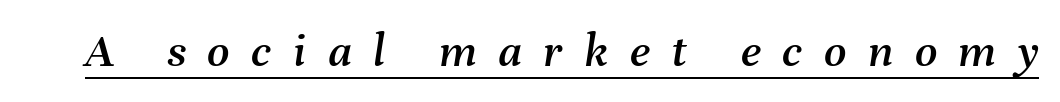
Q: Is the text italic (slanted)? A: Yes, it leans right by about 8 degrees.
Q: Is the text underlined? A: Yes.
Q: Is the spacing between letters normal or unusually wide? A: Unusually wide.
Q: Width (condensed, normal, or wide)? A: Normal.
Q: Stroke contrast? A: Medium.
Q: x-height? A: Medium.
Q: Monospaced? A: No.
